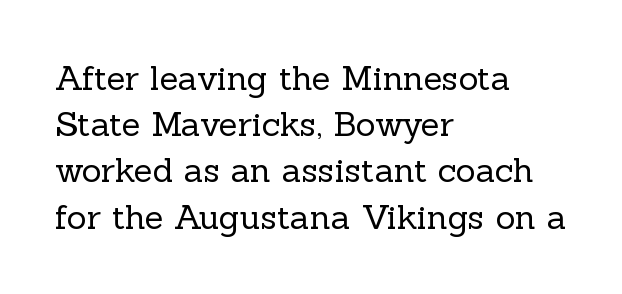
{"serif": "yes", "italic": "no", "bold": "no", "weight": "regular", "width": "normal", "x_height": "medium", "monospaced": "no", "underline": "no", "align": "left", "line_spacing": "normal", "line_spacing_ratio": 1.36, "letter_spacing": "normal", "letter_spacing_em": 0.0, "glyph_px": 34}
